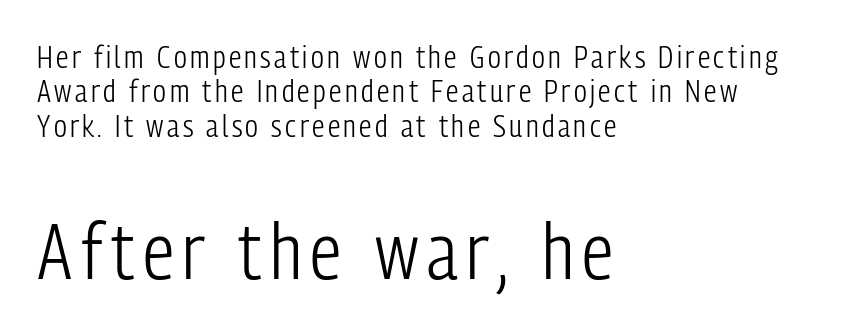
{"serif": "no", "italic": "no", "bold": "no", "weight": "light", "width": "condensed", "stroke_contrast": "low", "x_height": "medium", "monospaced": "no", "underline": "no", "align": "left", "line_spacing": "tight", "line_spacing_ratio": 1.11, "larger_block": "second", "size_ratio": 2.52, "glyph_px": 78}
